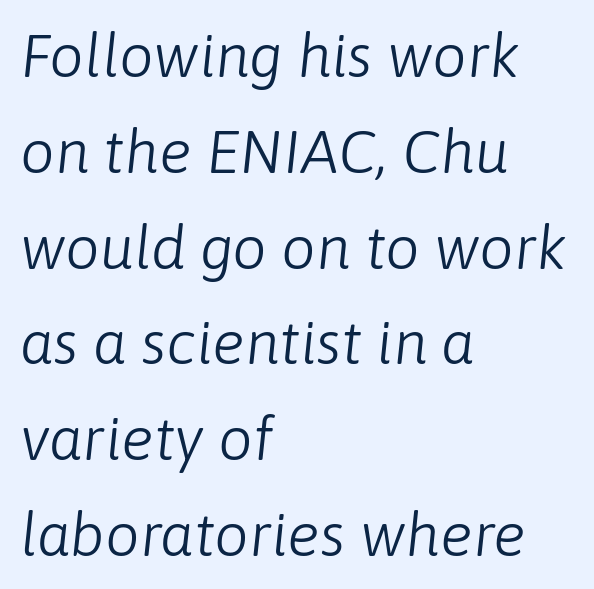
Is this a fixed-width face? No — the glyphs have proportional, varying widths. Nobody drew a line under any word here. Looking at the ascenders, they clearly lean. Does the copy run flush right? No — it runs flush left. Weight: in the light-to-regular range.
